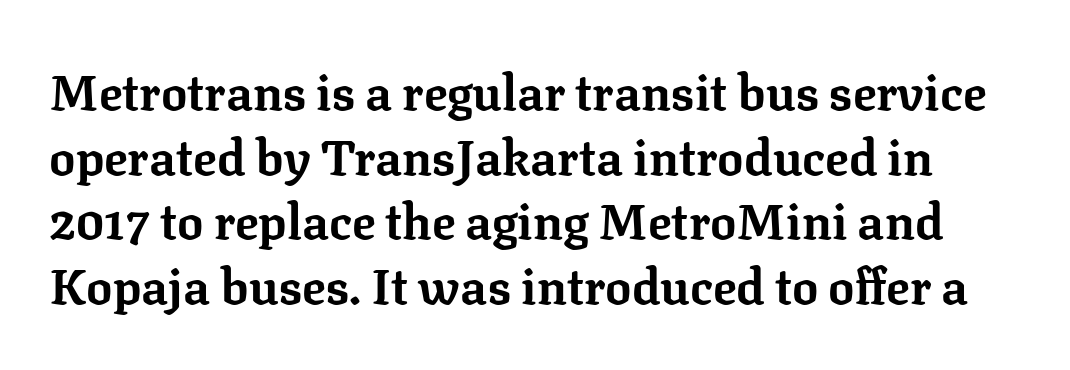
Q: Is the text bold? A: Yes.
Q: Is the text italic (slanted)? A: No, it is upright.
Q: Is the typeface a serif or a sans-serif typeface? A: Serif.
Q: Is the text underlined? A: No.
Q: Is the spacing between letters normal or unusually wide? A: Normal.
Q: Is the spacing between lines tight, normal or loose? A: Normal.
Q: Width (condensed, normal, or wide)? A: Normal.
Q: Stroke contrast? A: Low.
Q: x-height? A: Medium.
Q: Monospaced? A: No.
